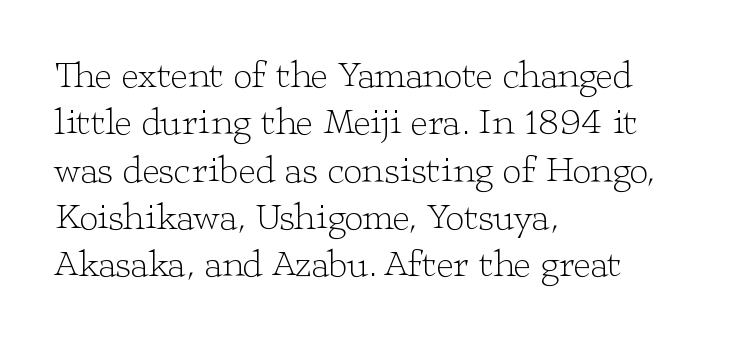
The image shows 37 px light, wide serif type, upright; set left-aligned, normal line spacing (1.28x), normal letter spacing, not underlined; low stroke contrast and a medium x-height.
